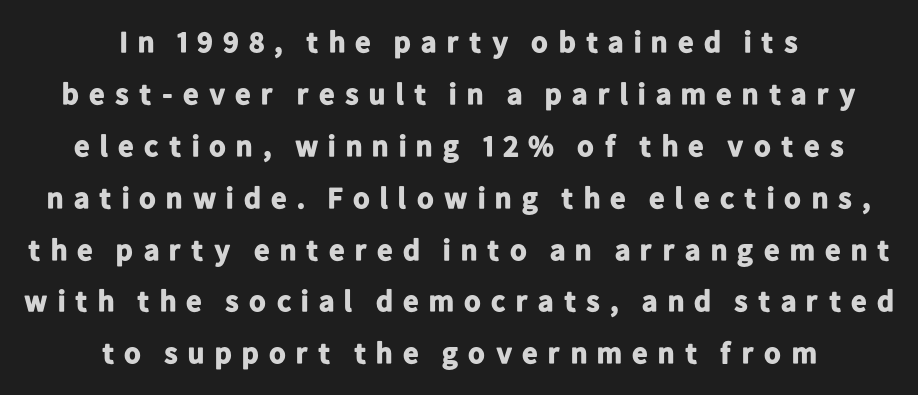
{"serif": "no", "italic": "no", "bold": "yes", "weight": "bold", "width": "normal", "stroke_contrast": "low", "x_height": "medium", "monospaced": "no", "underline": "no", "align": "center", "line_spacing_ratio": 1.73, "letter_spacing": "wide", "letter_spacing_em": 0.27, "glyph_px": 30}
